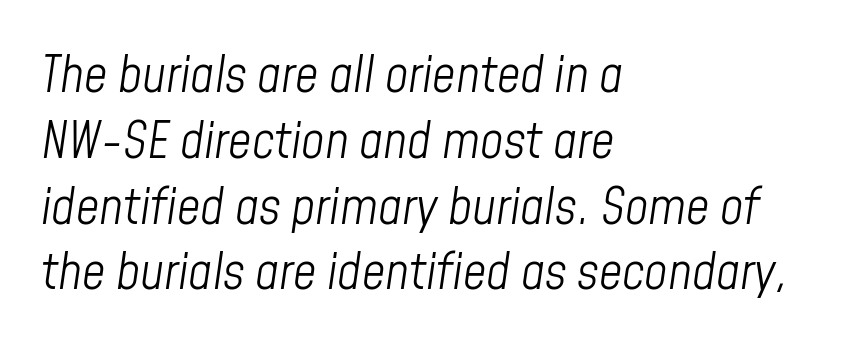
{"italic": "yes", "lean": "right", "slant_degrees": 8, "bold": "no", "weight": "light", "width": "condensed", "stroke_contrast": "low", "x_height": "medium", "monospaced": "no", "underline": "no", "align": "left", "line_spacing": "normal", "line_spacing_ratio": 1.29, "letter_spacing": "normal", "letter_spacing_em": 0.0, "glyph_px": 51}
